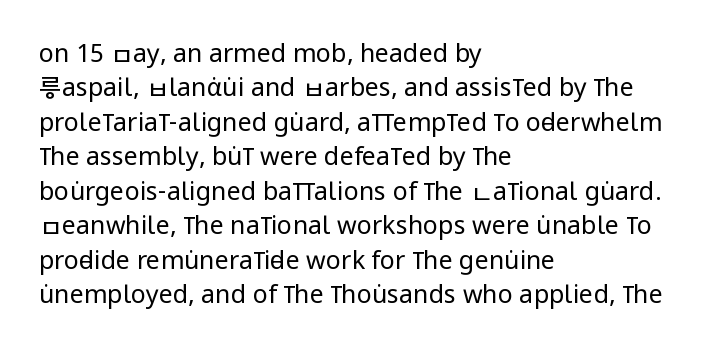
The image shows 25 px text type, upright; set left-aligned, normal line spacing (1.38x), normal letter spacing, not underlined.
